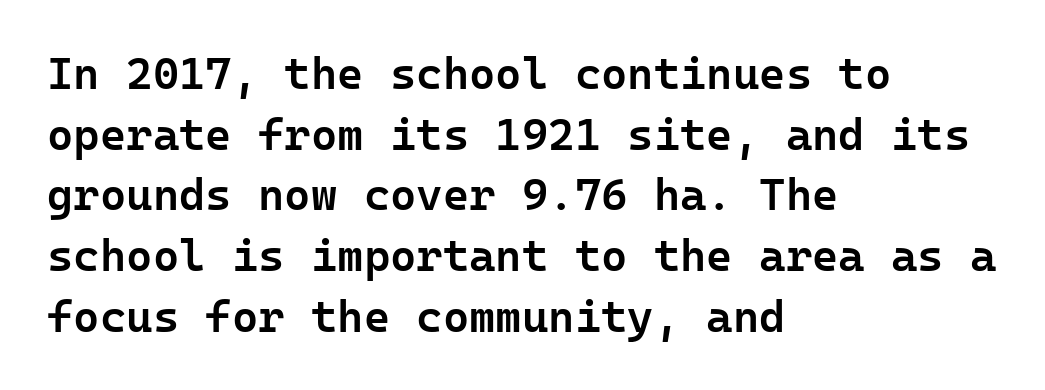
Nothing unusual about the tracking: characters are spaced as the font intends. Casual observation: everything's shoved over to the left. The glyphs are unaccompanied by any horizontal stroke below them. The lettering stays uniformly vertical, giving the passage a roman look. Summary of weight: moderately heavy, a semibold.
